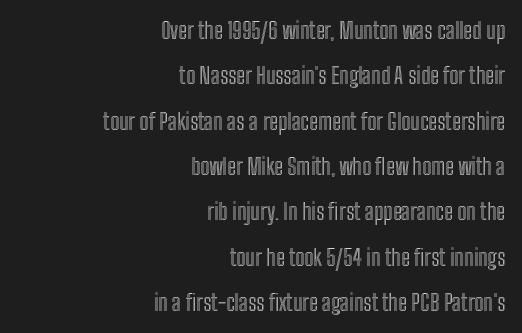
{"italic": "no", "underline": "no", "align": "right", "line_spacing": "loose", "line_spacing_ratio": 2.06, "letter_spacing": "normal", "letter_spacing_em": 0.0, "glyph_px": 22}
